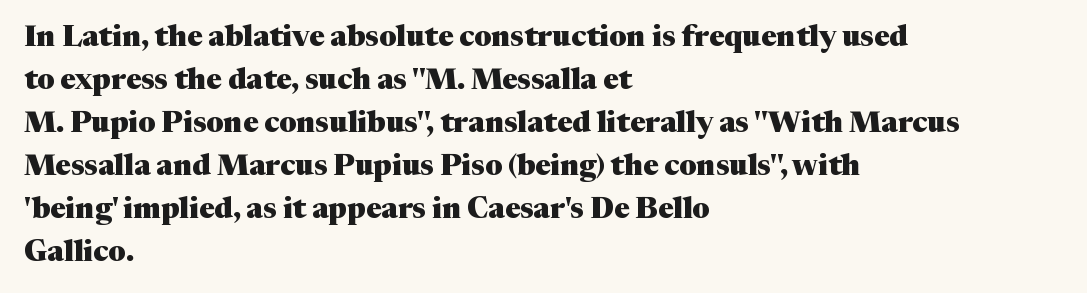
{"serif": "yes", "italic": "no", "bold": "yes", "weight": "heavy", "width": "normal", "stroke_contrast": "medium", "x_height": "medium", "monospaced": "no", "underline": "no", "align": "left", "line_spacing": "normal", "line_spacing_ratio": 1.48, "letter_spacing": "normal", "letter_spacing_em": 0.0, "glyph_px": 29}
